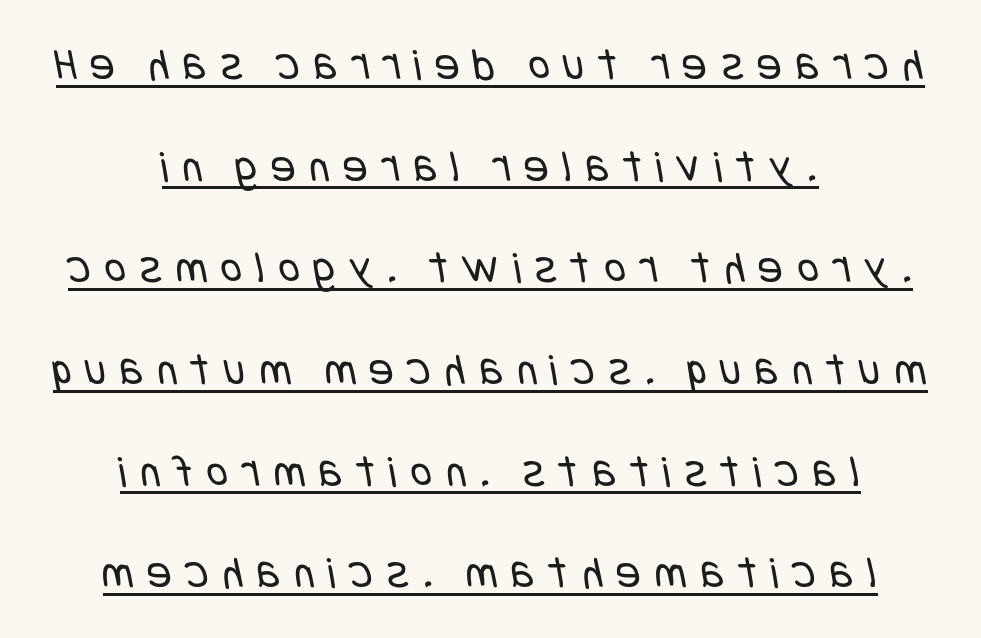
The image shows 46 px regular-weight, condensed sans-serif type; set centered, loose line spacing (2.21x), unusually wide letter spacing (+0.3 em), underlined; low stroke contrast and a large x-height.
